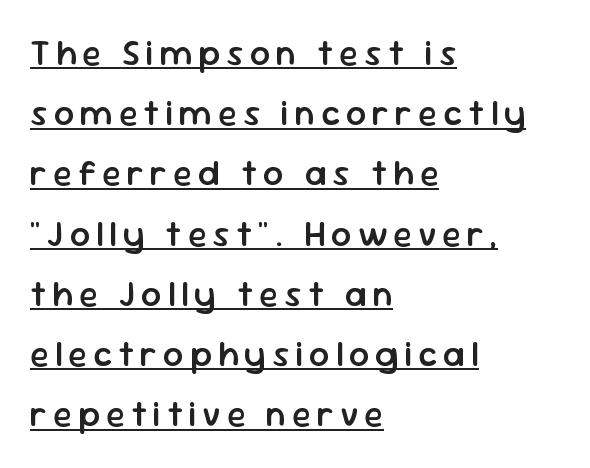
The image shows 35 px semibold sans-serif type, upright; set left-aligned, line spacing 1.72x, underlined; low stroke contrast and a medium x-height.
